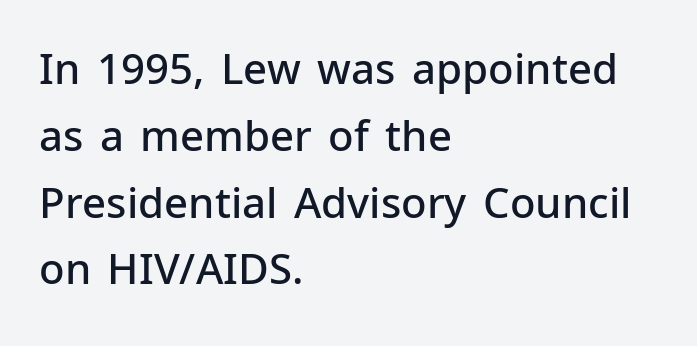
The line texture is even and compact thanks to regular tracking. Varying glyph widths throughout — classic text-font behaviour. What's the leading like? Ordinary, nothing unusual. If you drew a ruler down the left edge, every line would touch it. Descender tails drop into unmarked territory.
